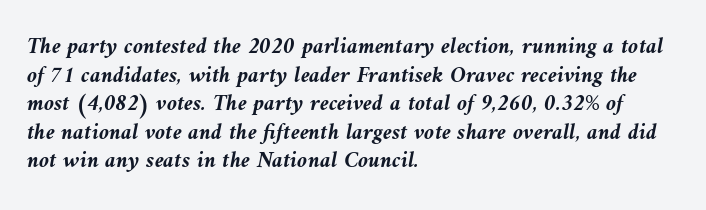
The image shows 23 px bold type, italic (leaning left); set left-aligned, line spacing 1.24x, normal letter spacing, not underlined.
